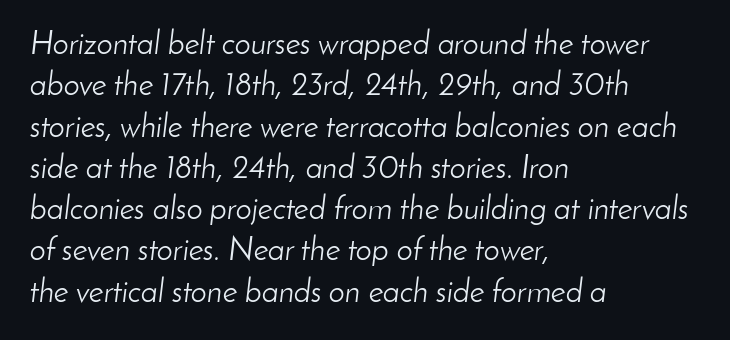
No extra tracking has been applied to these lines. The rendering uses natural spacing where letterforms have individual widths. Plain, unruled lines of type. How would I describe the line gaps? Plain and ordinary.
